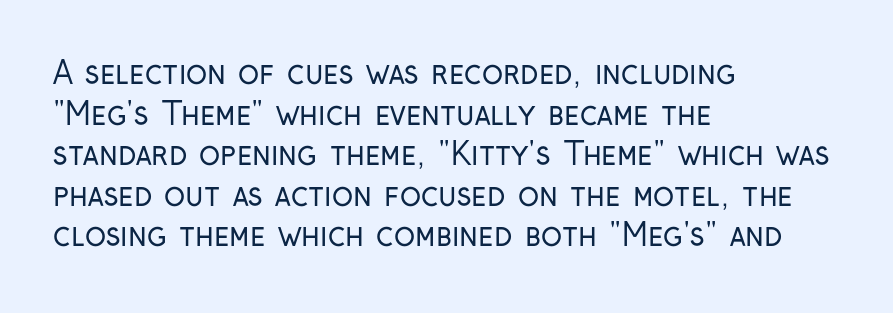
{"serif": "no", "italic": "no", "bold": "no", "weight": "regular", "width": "condensed", "stroke_contrast": "low", "x_height": "medium", "monospaced": "no", "underline": "no", "align": "left", "line_spacing": "normal", "line_spacing_ratio": 1.31, "letter_spacing": "normal", "letter_spacing_em": 0.0, "glyph_px": 31}
